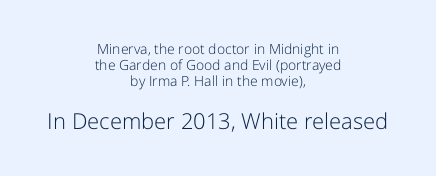
{"italic": "no", "bold": "no", "underline": "no", "align": "center", "line_spacing_ratio": 1.16, "letter_spacing": "normal", "letter_spacing_em": 0.0, "larger_block": "second", "size_ratio": 1.57, "glyph_px": 22}
